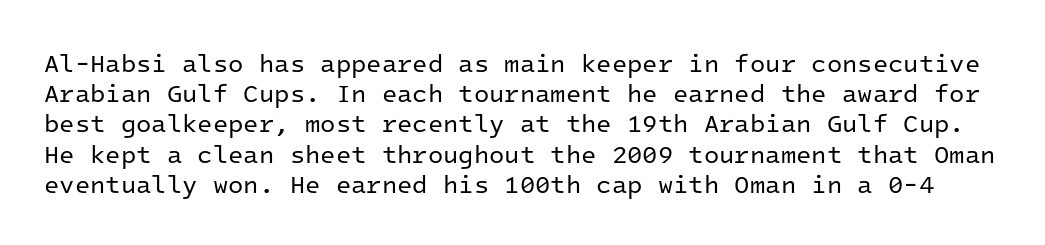
The lettering holds an erect, upright posture throughout. Caption: standard tracking, unaltered. Stroke thickness stays within the range of a standard reading face or lighter. The baseline area is clear.
